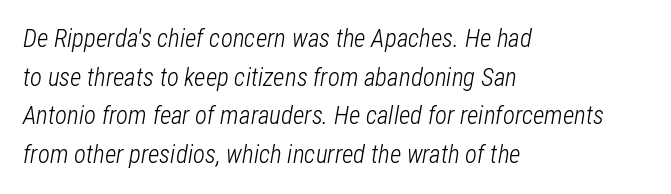
The image shows 25 px text type, italic (leaning right); set left-aligned, normal line spacing (1.55x), normal letter spacing, not underlined.
